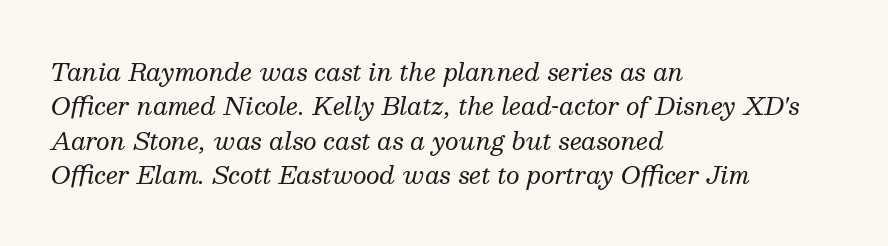
Q: Is the text bold? A: No.
Q: Is the text italic (slanted)? A: Yes, it leans right by about 13 degrees.
Q: Is the text underlined? A: No.
Q: How is the paragraph aligned? A: Left-aligned.
Q: Is the spacing between letters normal or unusually wide? A: Normal.
Q: Is the spacing between lines tight, normal or loose? A: Normal.
